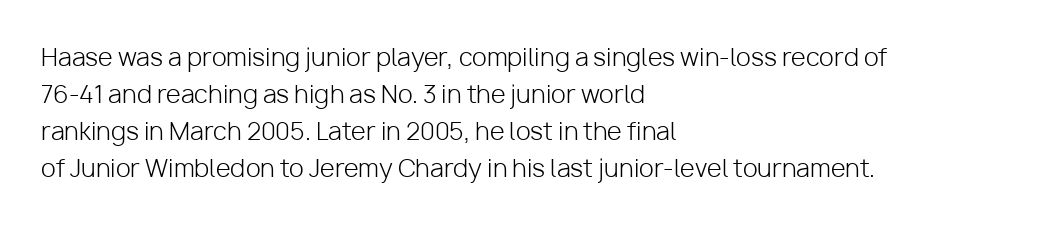
Q: Is the text bold? A: No.
Q: Is the text italic (slanted)? A: No, it is upright.
Q: Is the text underlined? A: No.
Q: How is the paragraph aligned? A: Left-aligned.
Q: Is the spacing between letters normal or unusually wide? A: Normal.
Q: Is the spacing between lines tight, normal or loose? A: Normal.
